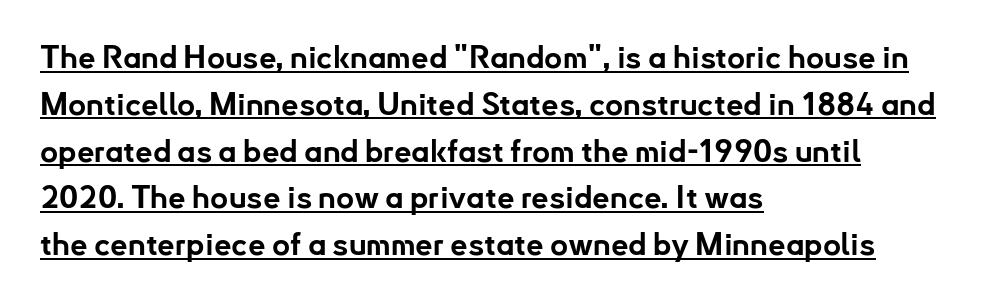
Q: Is the text bold? A: Yes.
Q: Is the text italic (slanted)? A: No, it is upright.
Q: Is the typeface a serif or a sans-serif typeface? A: Sans-serif.
Q: Is the text underlined? A: Yes.
Q: How is the paragraph aligned? A: Left-aligned.
Q: Is the spacing between letters normal or unusually wide? A: Normal.
Q: Is the spacing between lines tight, normal or loose? A: Normal.
Q: Width (condensed, normal, or wide)? A: Normal.
Q: Stroke contrast? A: Low.
Q: x-height? A: Small.
Q: Monospaced? A: No.
